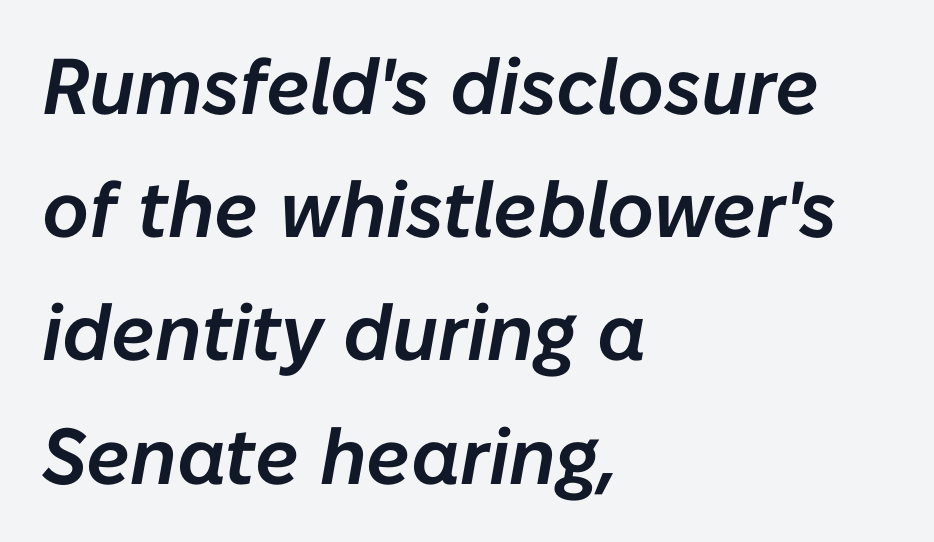
Nobody drew a line under any word here. The letters are slanted; this is an italic face. Notice how descenders clear the ascenders below comfortably — that's standard leading. Caption: multi-line text, flush left, ragged right. The type is set solid horizontally, with unmodified tracking. Is this a fixed-width face? No — the glyphs have proportional, varying widths.
